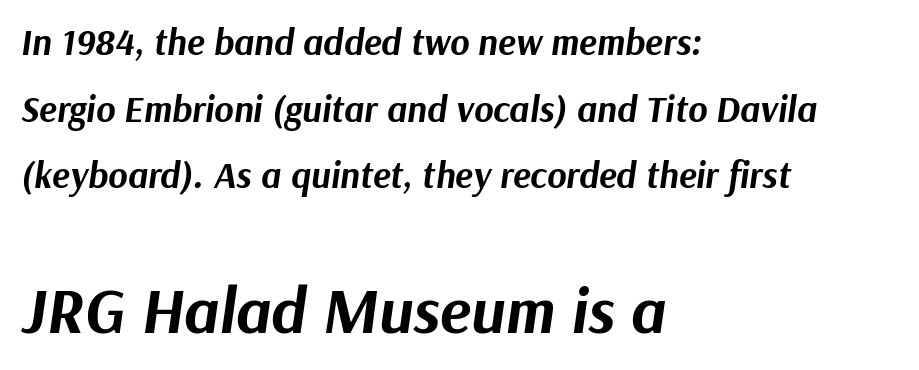
Q: Is the text bold? A: Yes.
Q: Is the text italic (slanted)? A: Yes, it leans right by about 9 degrees.
Q: Is the text underlined? A: No.
Q: How is the paragraph aligned? A: Left-aligned.
Q: Is the spacing between letters normal or unusually wide? A: Normal.
Q: Which block of text is set in a larger size, the first (top) or the second (bottom)? A: The second (bottom) one.
Q: Width (condensed, normal, or wide)? A: Normal.
Q: Stroke contrast? A: Medium.
Q: x-height? A: Medium.
Q: Monospaced? A: No.
